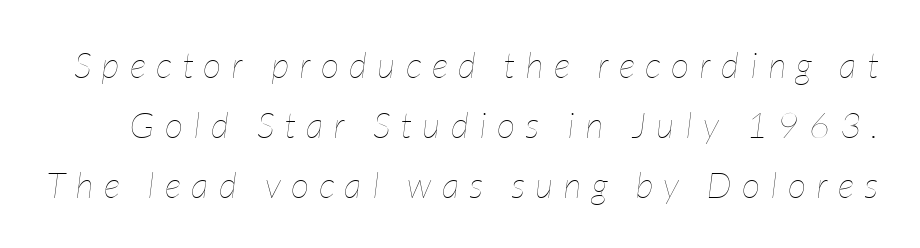
The image shows 36 px thin, condensed type, italic (leaning right); set normal line spacing (1.66x), unusually wide letter spacing (+0.29 em), not underlined; low stroke contrast and a medium x-height.
